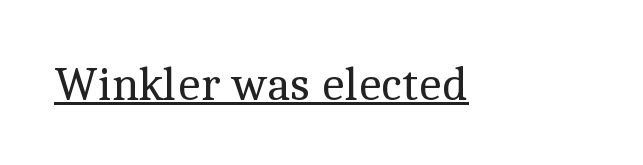
{"serif": "yes", "italic": "no", "bold": "no", "weight": "regular", "width": "normal", "x_height": "medium", "monospaced": "no", "underline": "yes", "letter_spacing": "normal", "letter_spacing_em": 0.0, "glyph_px": 48}
